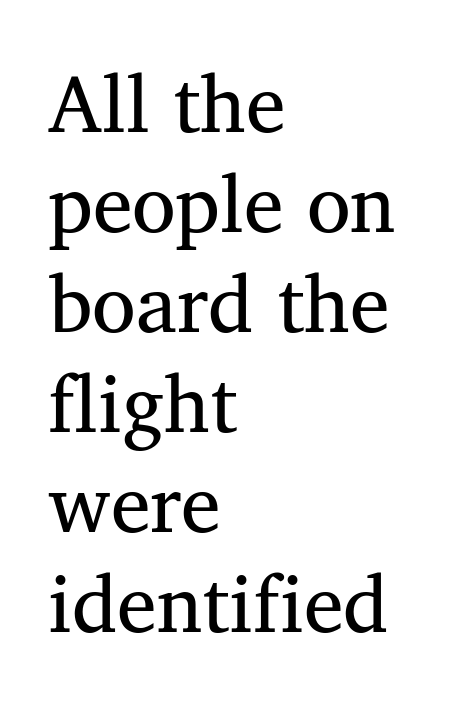
Q: Is the text bold? A: No.
Q: Is the typeface a serif or a sans-serif typeface? A: Serif.
Q: Is the text underlined? A: No.
Q: How is the paragraph aligned? A: Left-aligned.
Q: Is the spacing between letters normal or unusually wide? A: Normal.
Q: Is the spacing between lines tight, normal or loose? A: Normal.
Q: Width (condensed, normal, or wide)? A: Normal.
Q: Stroke contrast? A: Medium.
Q: x-height? A: Medium.
Q: Monospaced? A: No.
